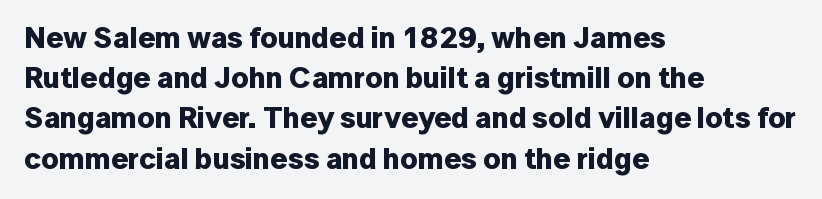
Q: Is the text bold? A: Yes.
Q: Is the text italic (slanted)? A: No, it is upright.
Q: Is the typeface a serif or a sans-serif typeface? A: Sans-serif.
Q: Is the text underlined? A: No.
Q: How is the paragraph aligned? A: Left-aligned.
Q: Is the spacing between letters normal or unusually wide? A: Normal.
Q: Is the spacing between lines tight, normal or loose? A: Normal.
Q: Width (condensed, normal, or wide)? A: Normal.
Q: Stroke contrast? A: Low.
Q: x-height? A: Medium.
Q: Monospaced? A: No.
